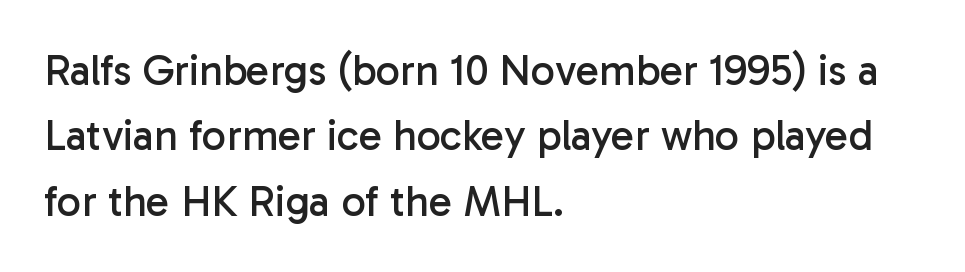
The image shows 43 px regular-weight sans-serif type, upright; set left-aligned, normal line spacing (1.52x), normal letter spacing, not underlined; low stroke contrast and a medium x-height.
